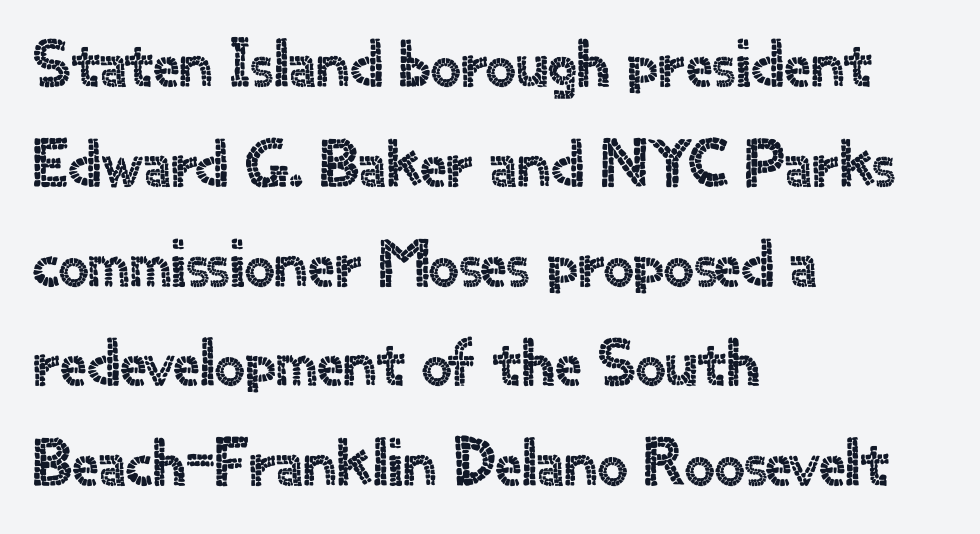
{"serif": "no", "italic": "no", "width": "normal", "x_height": "small", "monospaced": "no", "underline": "no", "align": "left", "line_spacing": "normal", "line_spacing_ratio": 1.49, "letter_spacing": "normal", "letter_spacing_em": 0.0, "glyph_px": 67}
